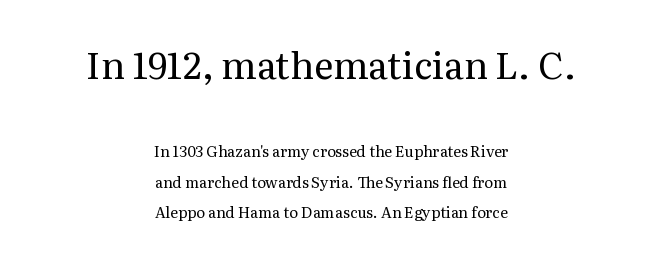
Q: Is the text bold? A: No.
Q: Is the text italic (slanted)? A: No, it is upright.
Q: Is the typeface a serif or a sans-serif typeface? A: Serif.
Q: Is the text underlined? A: No.
Q: How is the paragraph aligned? A: Centered.
Q: Is the spacing between letters normal or unusually wide? A: Normal.
Q: Is the spacing between lines tight, normal or loose? A: Loose.
Q: Which block of text is set in a larger size, the first (top) or the second (bottom)? A: The first (top) one.
Q: Width (condensed, normal, or wide)? A: Normal.
Q: Stroke contrast? A: Medium.
Q: x-height? A: Medium.
Q: Monospaced? A: No.
